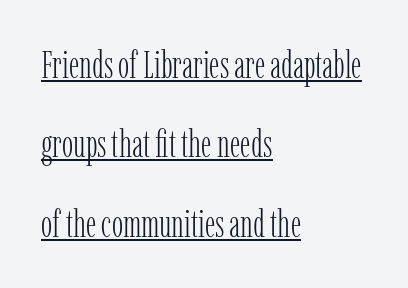
{"serif": "yes", "italic": "no", "bold": "no", "weight": "light", "width": "condensed", "stroke_contrast": "low", "x_height": "medium", "monospaced": "no", "underline": "yes", "align": "left", "line_spacing": "loose", "line_spacing_ratio": 2.09, "letter_spacing": "normal", "letter_spacing_em": 0.0, "glyph_px": 38}
